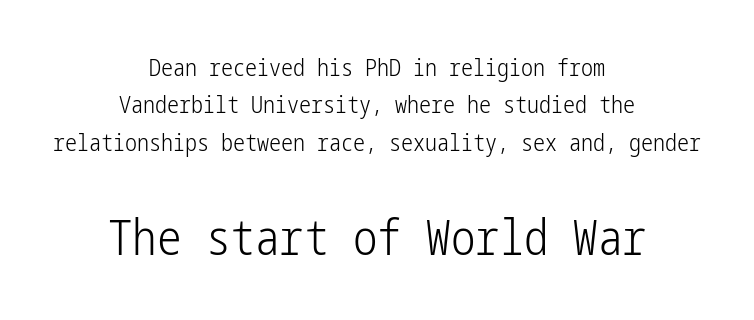
The image shows 49 px light, condensed sans-serif type, upright; set centered, normal line spacing (1.56x), normal letter spacing, not underlined; the second (bottom) block is 2.04x larger; low stroke contrast and a medium x-height.
